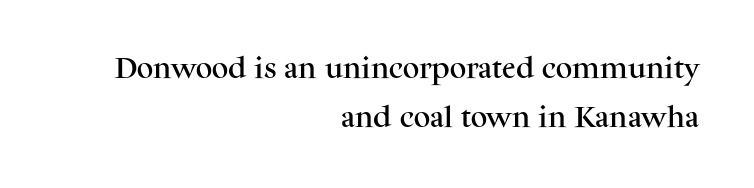
In CSS terms this would be text-align: right. The space beneath each line is pristine and unruled. The letters stand upright; this is a roman face. Notice the wide empty band between every row — that's loose leading.
